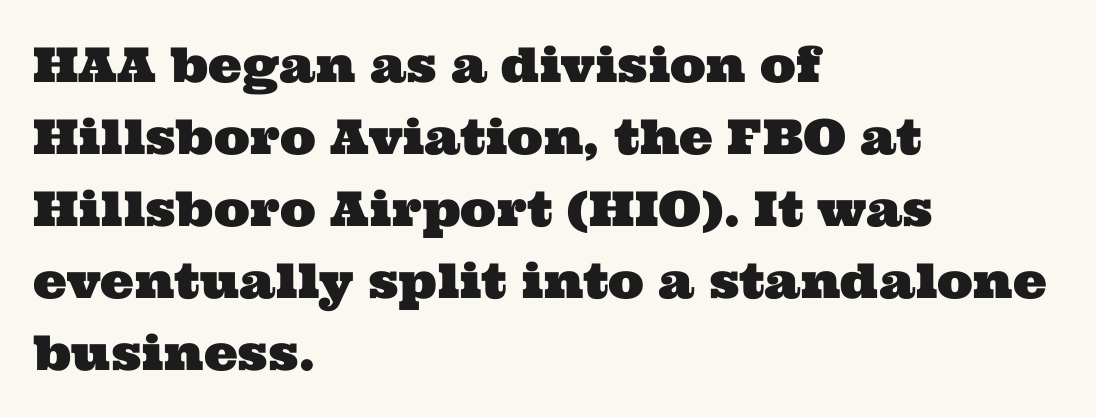
Q: Is the typeface a serif or a sans-serif typeface? A: Serif.
Q: Is the text underlined? A: No.
Q: How is the paragraph aligned? A: Left-aligned.
Q: Is the spacing between letters normal or unusually wide? A: Normal.
Q: Is the spacing between lines tight, normal or loose? A: Normal.
Q: Width (condensed, normal, or wide)? A: Wide.
Q: Stroke contrast? A: Medium.
Q: x-height? A: Medium.
Q: Monospaced? A: No.
